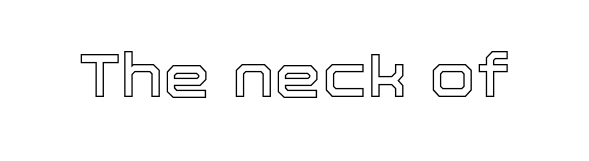
The image shows 60 px text type, upright; set normal letter spacing, not underlined; a medium x-height.
